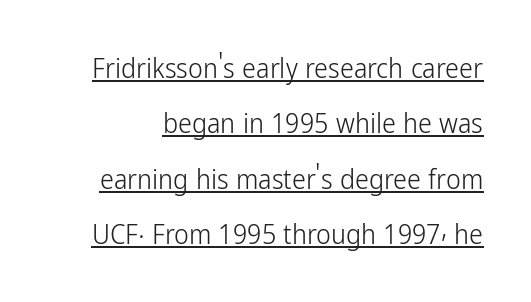
Q: Is the text bold? A: No.
Q: Is the text italic (slanted)? A: No, it is upright.
Q: Is the typeface a serif or a sans-serif typeface? A: Sans-serif.
Q: Is the text underlined? A: Yes.
Q: Is the spacing between letters normal or unusually wide? A: Normal.
Q: Is the spacing between lines tight, normal or loose? A: Loose.
Q: Width (condensed, normal, or wide)? A: Condensed.
Q: Stroke contrast? A: Low.
Q: x-height? A: Medium.
Q: Monospaced? A: No.
